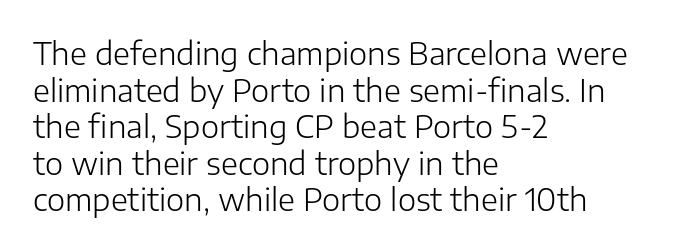
{"serif": "no", "italic": "no", "bold": "no", "weight": "light", "width": "normal", "stroke_contrast": "low", "x_height": "medium", "monospaced": "no", "underline": "no", "align": "left", "line_spacing_ratio": 1.18, "letter_spacing": "normal", "letter_spacing_em": 0.0, "glyph_px": 31}
